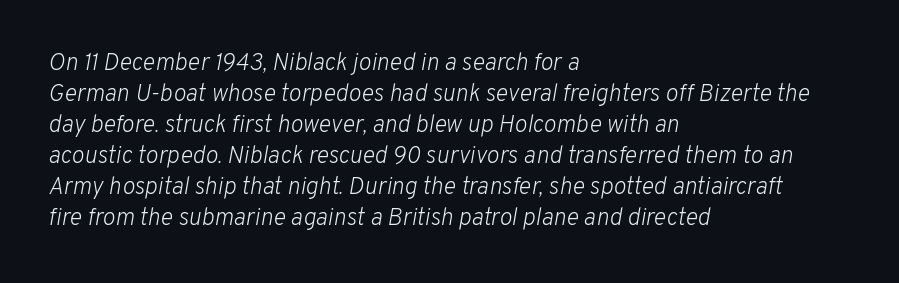
Where is the straight margin? On the left. This sample uses plain, unmodified letter spacing. Normally led — the rows are evenly, conventionally spaced. Ink coverage per letter is moderate at most.
